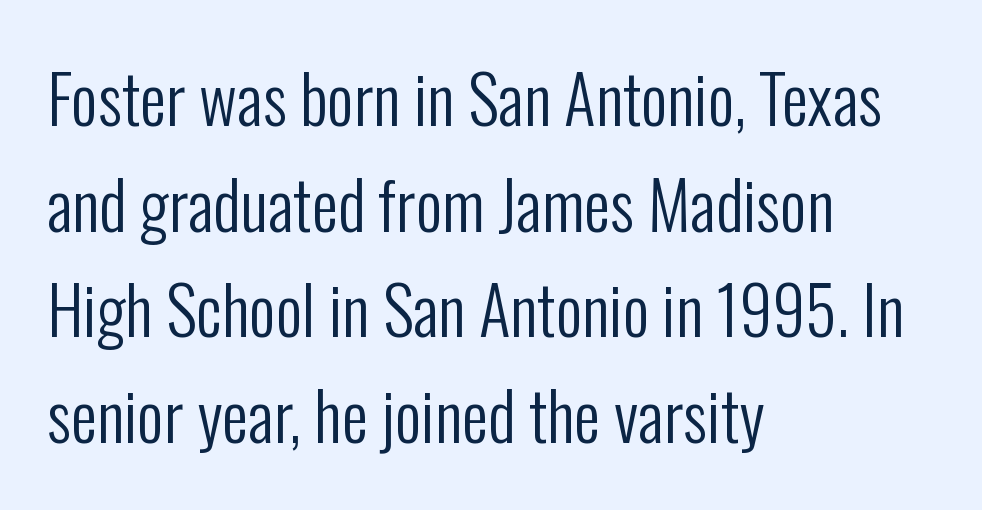
The image shows 66 px regular-weight, condensed sans-serif type, upright; set left-aligned, normal line spacing (1.6x), normal letter spacing, not underlined; low stroke contrast and a medium x-height.
